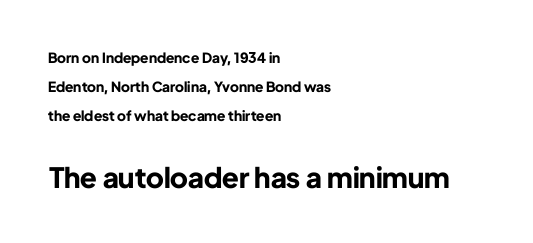
Q: Is the text bold? A: Yes.
Q: Is the text italic (slanted)? A: No, it is upright.
Q: Is the typeface a serif or a sans-serif typeface? A: Sans-serif.
Q: Is the text underlined? A: No.
Q: How is the paragraph aligned? A: Left-aligned.
Q: Is the spacing between letters normal or unusually wide? A: Normal.
Q: Is the spacing between lines tight, normal or loose? A: Loose.
Q: Which block of text is set in a larger size, the first (top) or the second (bottom)? A: The second (bottom) one.
Q: Width (condensed, normal, or wide)? A: Normal.
Q: Stroke contrast? A: Low.
Q: x-height? A: Medium.
Q: Monospaced? A: No.
